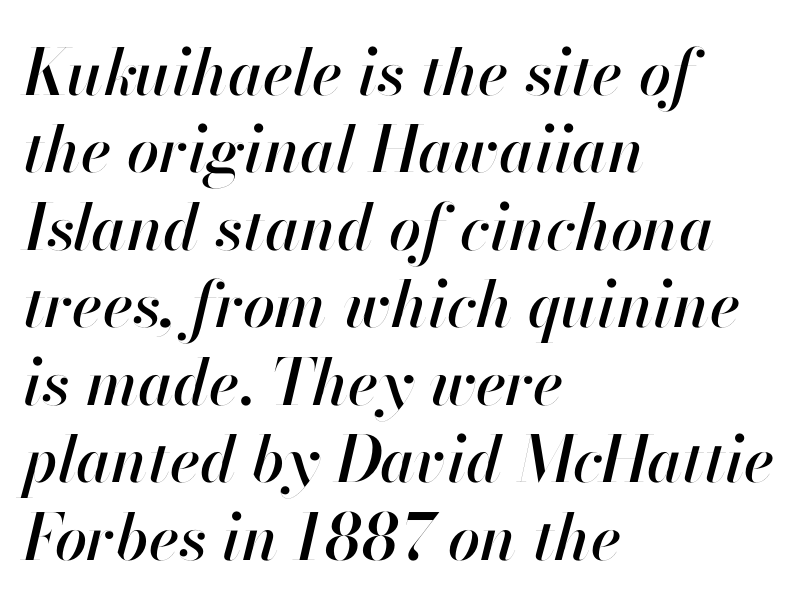
Q: Is the text italic (slanted)? A: Yes, it leans right by about 13 degrees.
Q: Is the text underlined? A: No.
Q: How is the paragraph aligned? A: Left-aligned.
Q: Is the spacing between letters normal or unusually wide? A: Normal.
Q: Width (condensed, normal, or wide)? A: Normal.
Q: Stroke contrast? A: High.
Q: x-height? A: Small.
Q: Monospaced? A: No.
